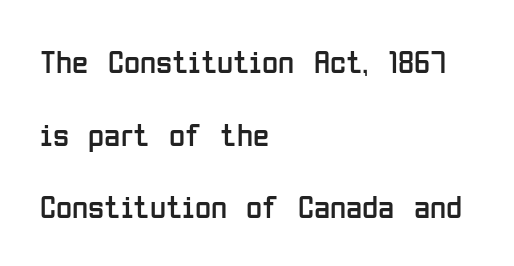
What stands out about the letter spacing? Nothing — it is the standard amount. Weight: in the light-to-regular range. The type family on display is of the sans-serif kind. Do the letters lean? They stand straight. Which margin do the lines hug? The left one — the right edge is uneven.
